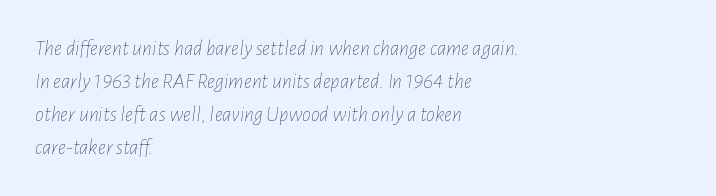
{"italic": "yes", "lean": "right", "slant_degrees": 7, "bold": "no", "underline": "no", "align": "left", "line_spacing": "normal", "line_spacing_ratio": 1.5, "letter_spacing": "normal", "letter_spacing_em": 0.0, "glyph_px": 22}
